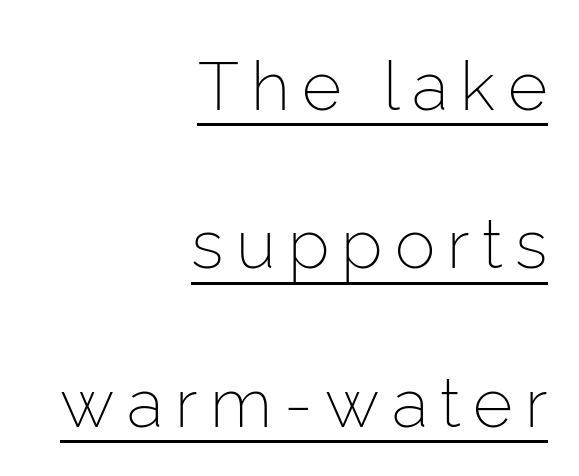
Q: Is the text bold? A: No.
Q: Is the text italic (slanted)? A: No, it is upright.
Q: Is the typeface a serif or a sans-serif typeface? A: Sans-serif.
Q: Is the text underlined? A: Yes.
Q: How is the paragraph aligned? A: Right-aligned.
Q: Is the spacing between lines tight, normal or loose? A: Loose.
Q: Width (condensed, normal, or wide)? A: Normal.
Q: Stroke contrast? A: Low.
Q: x-height? A: Medium.
Q: Monospaced? A: No.
